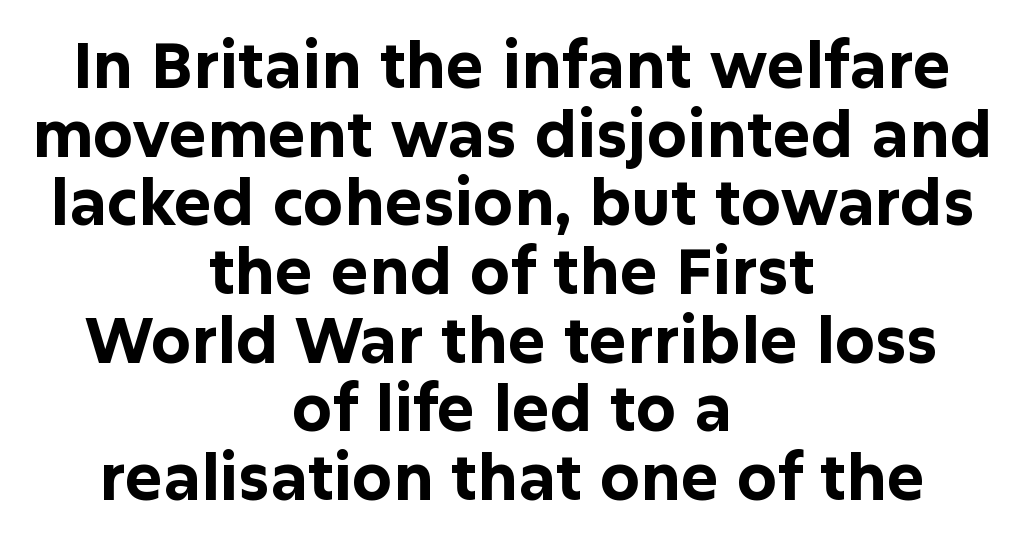
Q: Is the text bold? A: Yes.
Q: Is the text italic (slanted)? A: No, it is upright.
Q: Is the typeface a serif or a sans-serif typeface? A: Sans-serif.
Q: Is the text underlined? A: No.
Q: How is the paragraph aligned? A: Centered.
Q: Is the spacing between letters normal or unusually wide? A: Normal.
Q: Is the spacing between lines tight, normal or loose? A: Tight.
Q: Width (condensed, normal, or wide)? A: Normal.
Q: Stroke contrast? A: Low.
Q: x-height? A: Medium.
Q: Monospaced? A: No.
